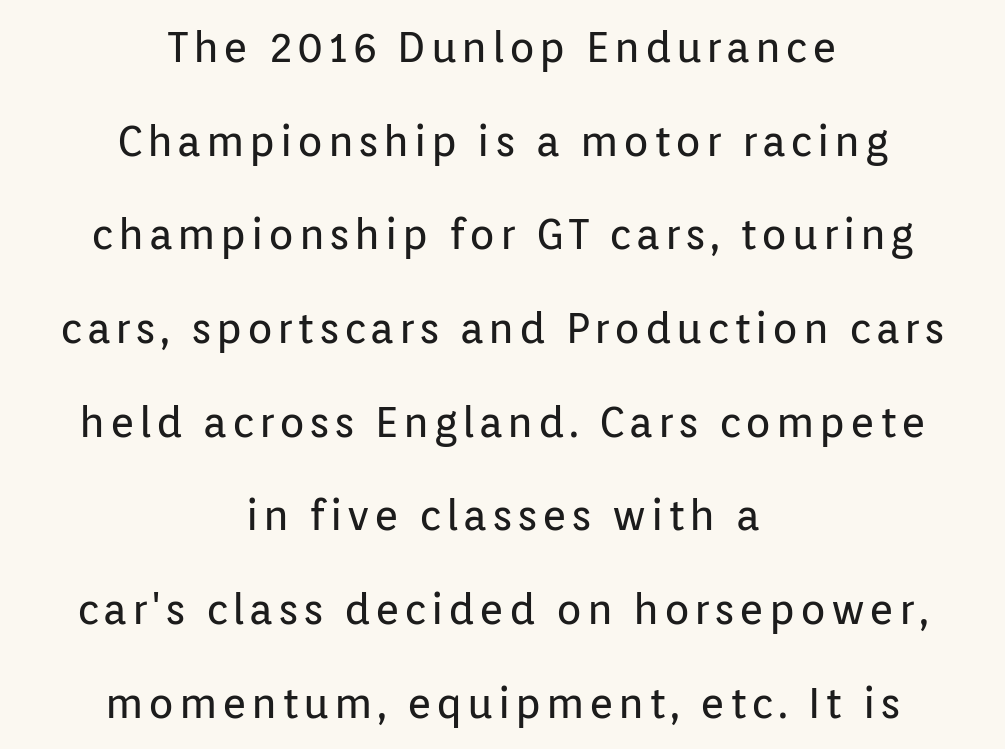
{"serif": "no", "italic": "no", "bold": "no", "weight": "regular", "width": "normal", "stroke_contrast": "low", "x_height": "medium", "monospaced": "no", "underline": "no", "align": "center", "line_spacing": "loose", "line_spacing_ratio": 2.23, "glyph_px": 42}
